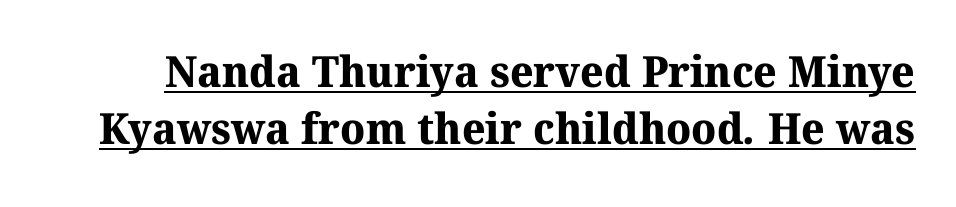
Q: Is the text bold? A: Yes.
Q: Is the typeface a serif or a sans-serif typeface? A: Serif.
Q: Is the text underlined? A: Yes.
Q: Is the spacing between letters normal or unusually wide? A: Normal.
Q: Is the spacing between lines tight, normal or loose? A: Normal.
Q: Width (condensed, normal, or wide)? A: Normal.
Q: Stroke contrast? A: Medium.
Q: x-height? A: Medium.
Q: Monospaced? A: No.
